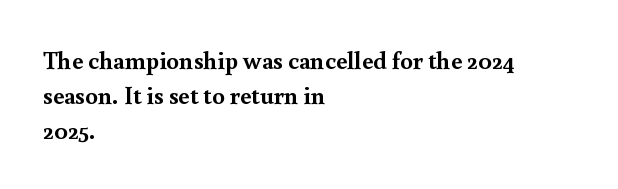
The image shows 25 px bold type, upright; set left-aligned, normal line spacing (1.4x), normal letter spacing, not underlined.
